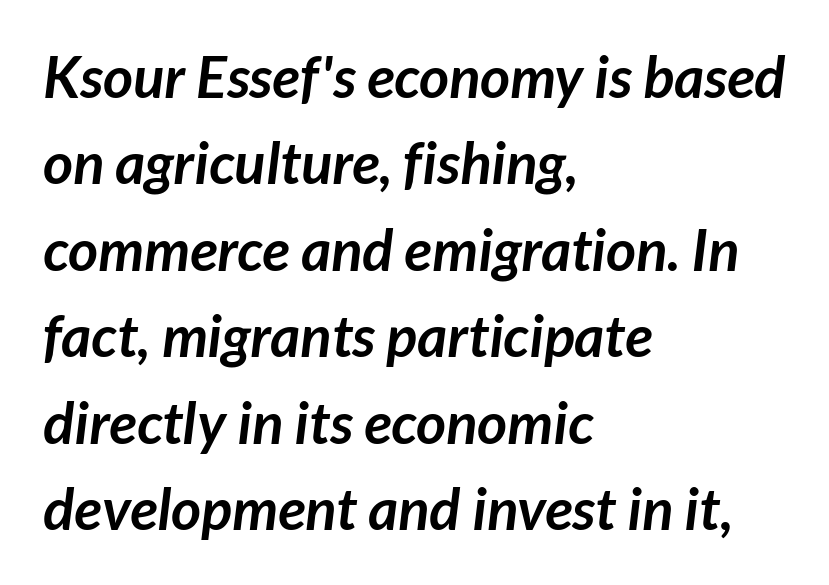
Visually the block forms a straight wall on the left and a jagged coastline on the right. The face used here is rendered with its standard letterfit. The typesetting leans heavy: a genuine bold. The face used here is proportionally spaced, like ordinary book or web type. The passage shown is typeset with a sans-serif family.
